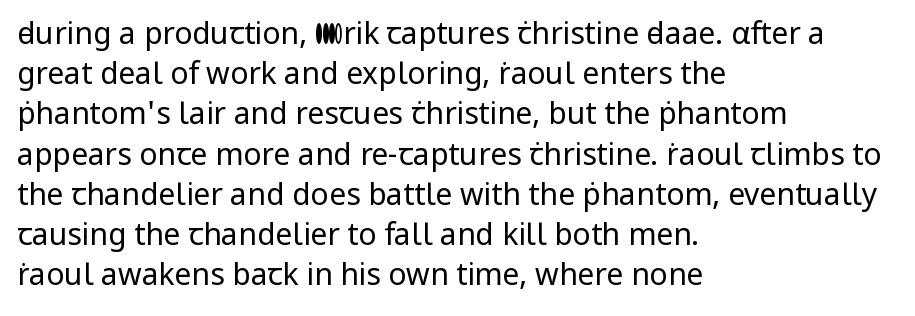
The image shows 30 px regular-weight sans-serif type, upright; set left-aligned, normal line spacing (1.34x), normal letter spacing, not underlined; low stroke contrast and a medium x-height.
